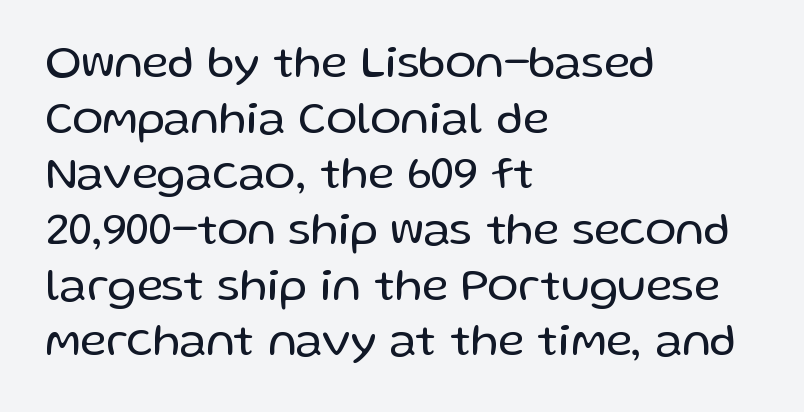
{"serif": "no", "italic": "no", "bold": "no", "weight": "regular", "width": "normal", "stroke_contrast": "low", "x_height": "medium", "monospaced": "no", "underline": "no", "align": "left", "line_spacing_ratio": 1.21, "letter_spacing": "normal", "letter_spacing_em": 0.0, "glyph_px": 46}
